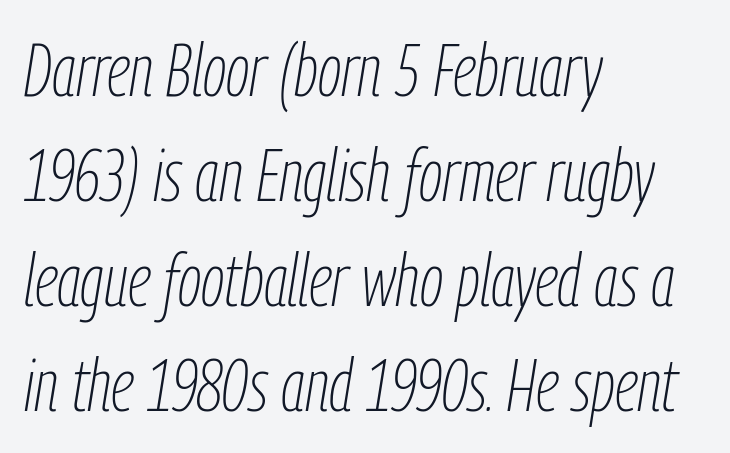
The face used here is proportionally spaced, like ordinary book or web type. One glance says typical: line gaps are just what's usual. Decoration check: the copy has no underline. In CSS terms this would be text-align: left. The line texture is even and compact thanks to regular tracking. Is this a heavy cut? Hardly; it is regular or lighter.
